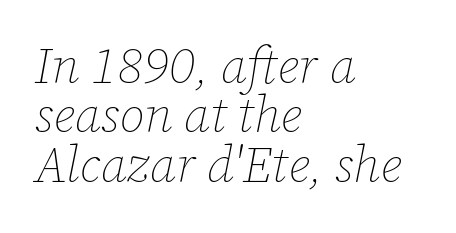
{"italic": "yes", "lean": "right", "slant_degrees": 12, "bold": "no", "weight": "thin", "width": "normal", "stroke_contrast": "low", "x_height": "medium", "monospaced": "no", "underline": "no", "align": "left", "line_spacing": "tight", "line_spacing_ratio": 0.99, "letter_spacing": "normal", "letter_spacing_em": 0.0, "glyph_px": 50}
